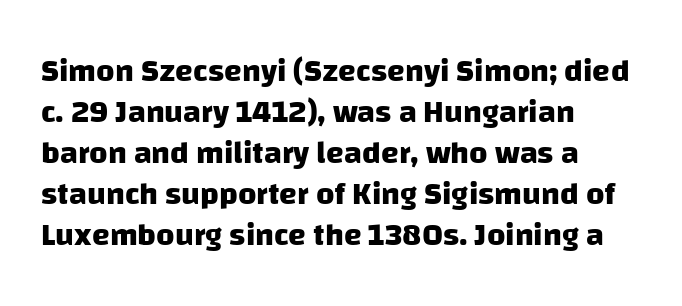
These lines stack with their left ends in a neat column. Font category for this specimen: sans-serif. The line-height multiplier appears to be the usual default. Is the letter spacing exaggerated? No — it looks like the ordinary default. Proportional: the letters do not fall into vertical columns.
